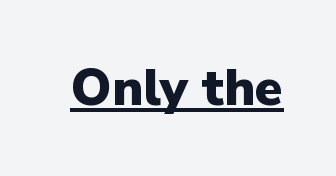
Q: Is the text bold? A: Yes.
Q: Is the text italic (slanted)? A: No, it is upright.
Q: Is the typeface a serif or a sans-serif typeface? A: Sans-serif.
Q: Is the text underlined? A: Yes.
Q: Is the spacing between letters normal or unusually wide? A: Normal.
Q: Width (condensed, normal, or wide)? A: Normal.
Q: Stroke contrast? A: Low.
Q: x-height? A: Medium.
Q: Monospaced? A: No.
